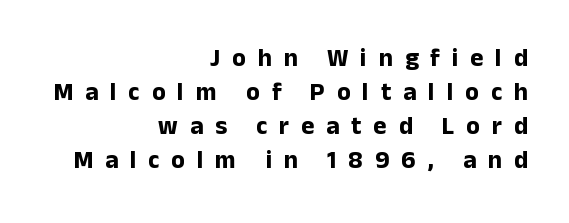
Thick stems and heavy bowls — unmistakably bold. These lines are set flush right with a ragged left edge. Glyph-to-glyph distance is far greater than everyday printed text. The rendering uses a moderate line-height, typical for paragraphs.
